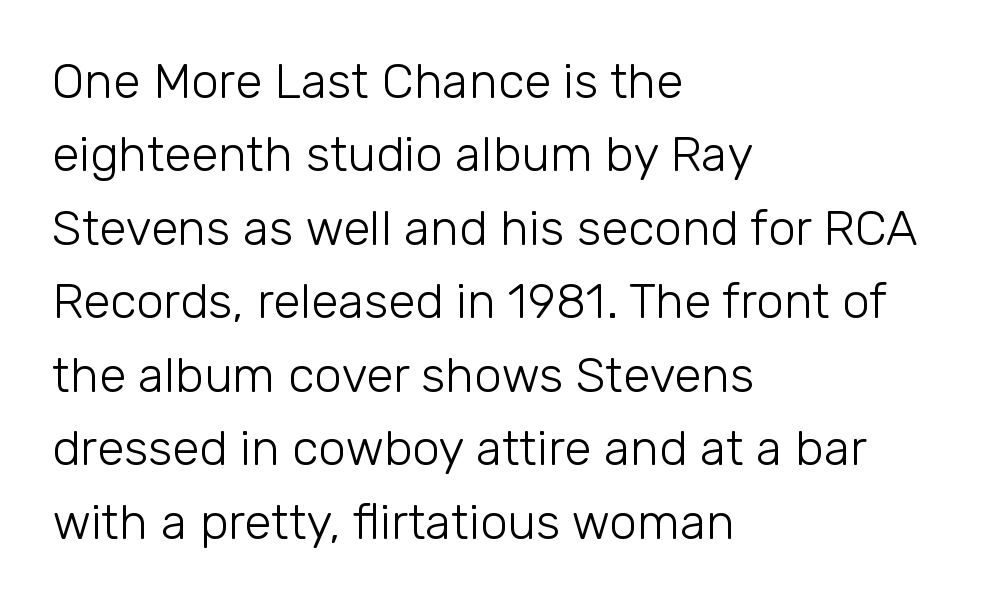
Q: Is the text bold? A: No.
Q: Is the text italic (slanted)? A: No, it is upright.
Q: Is the typeface a serif or a sans-serif typeface? A: Sans-serif.
Q: Is the text underlined? A: No.
Q: How is the paragraph aligned? A: Left-aligned.
Q: Is the spacing between letters normal or unusually wide? A: Normal.
Q: Is the spacing between lines tight, normal or loose? A: Normal.
Q: Width (condensed, normal, or wide)? A: Normal.
Q: Stroke contrast? A: Low.
Q: x-height? A: Medium.
Q: Monospaced? A: No.
